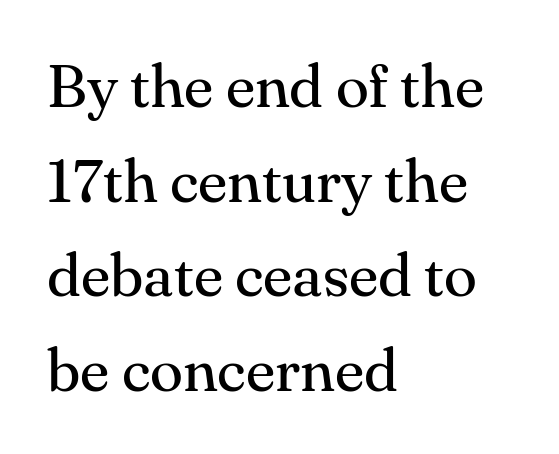
How would I describe the line gaps? Plain and ordinary. Compared with typical body copy, the letter spacing here is the same. Every stem runs plumb, perpendicular to the baseline. The face used here is seriffed, in the tradition of book romans.
